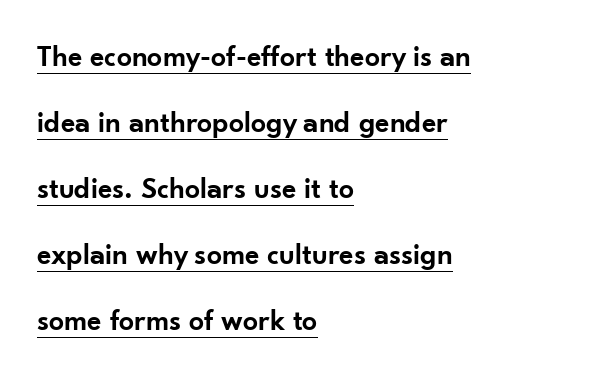
The image shows 30 px semibold sans-serif type, upright; set left-aligned, loose line spacing (2.2x), normal letter spacing, underlined; low stroke contrast and a small x-height.
